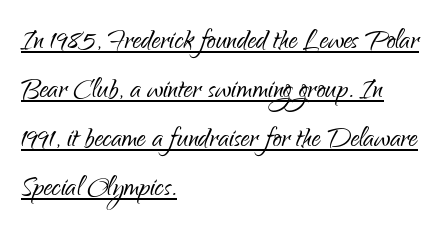
The image shows 35 px light, condensed sans-serif type; set left-aligned, normal line spacing (1.4x), normal letter spacing, underlined; low stroke contrast and a small x-height.
